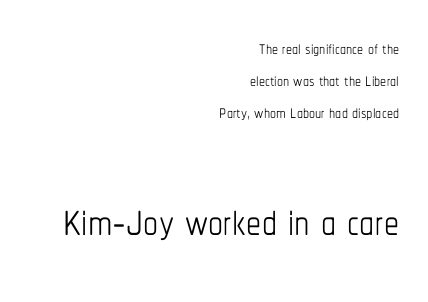
{"italic": "no", "bold": "no", "weight": "thin", "width": "condensed", "stroke_contrast": "low", "x_height": "medium", "monospaced": "no", "underline": "no", "align": "right", "line_spacing": "normal", "line_spacing_ratio": 1.34, "letter_spacing": "normal", "letter_spacing_em": 0.0, "larger_block": "second", "size_ratio": 2.5, "glyph_px": 60}
